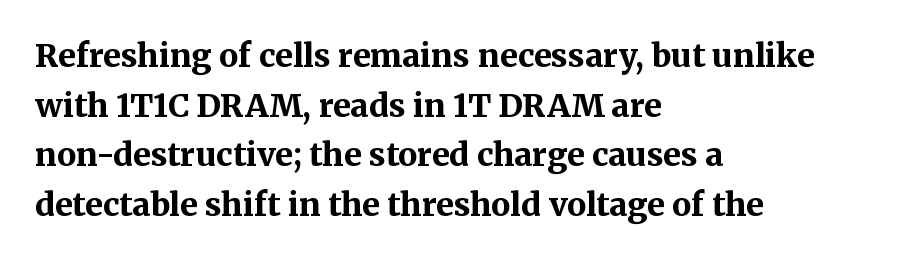
{"serif": "yes", "italic": "no", "bold": "yes", "weight": "bold", "width": "normal", "stroke_contrast": "medium", "x_height": "medium", "monospaced": "no", "underline": "no", "align": "left", "line_spacing": "normal", "line_spacing_ratio": 1.55, "letter_spacing": "normal", "letter_spacing_em": 0.0, "glyph_px": 32}
